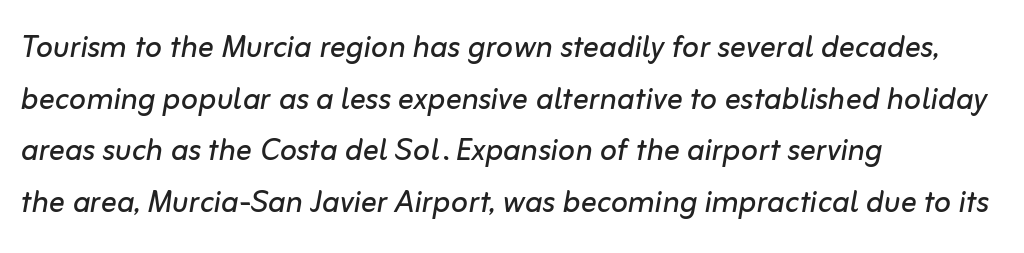
The image shows 40 px regular-weight type, italic (leaning right); set left-aligned, normal line spacing (1.29x), normal letter spacing, not underlined; low stroke contrast and a medium x-height.
